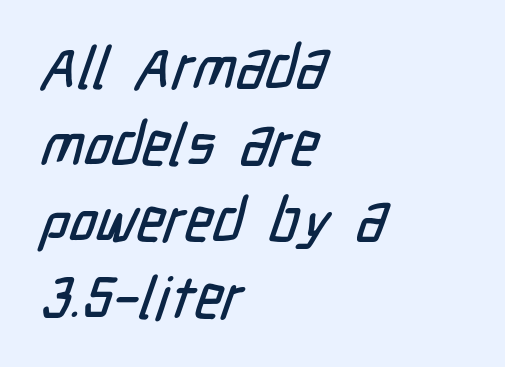
Q: Is the typeface a serif or a sans-serif typeface? A: Sans-serif.
Q: Is the text underlined? A: No.
Q: How is the paragraph aligned? A: Left-aligned.
Q: Is the spacing between letters normal or unusually wide? A: Normal.
Q: Is the spacing between lines tight, normal or loose? A: Normal.
Q: Width (condensed, normal, or wide)? A: Condensed.
Q: Stroke contrast? A: Low.
Q: x-height? A: Medium.
Q: Monospaced? A: No.
